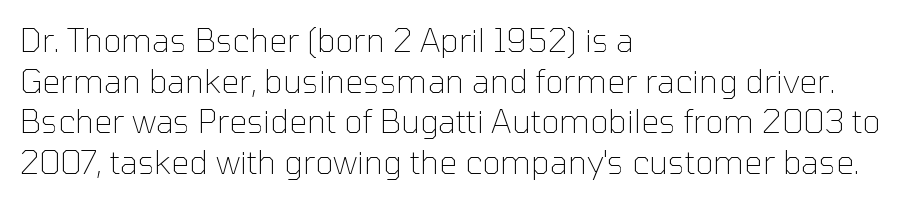
{"serif": "no", "italic": "no", "bold": "no", "weight": "thin", "width": "normal", "stroke_contrast": "low", "x_height": "medium", "monospaced": "no", "underline": "no", "align": "left", "line_spacing": "normal", "line_spacing_ratio": 1.27, "letter_spacing": "normal", "letter_spacing_em": 0.0, "glyph_px": 32}
